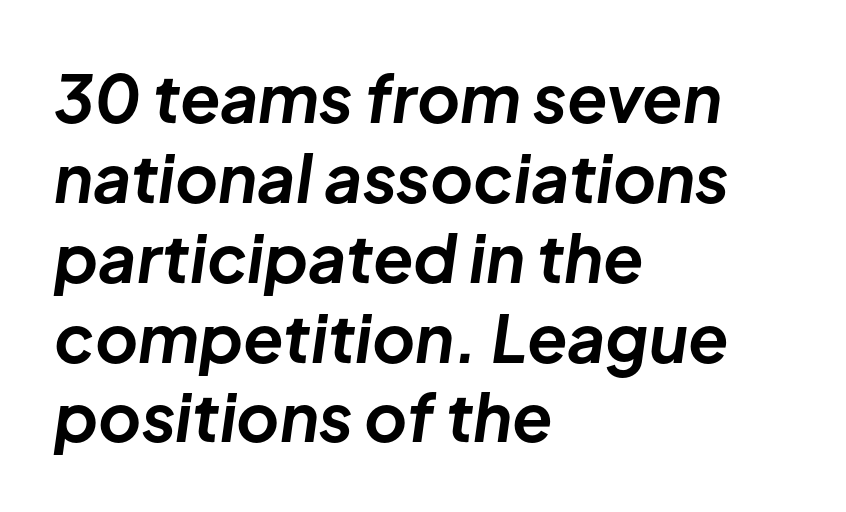
{"italic": "yes", "lean": "right", "slant_degrees": 8, "bold": "yes", "weight": "bold", "width": "normal", "stroke_contrast": "low", "x_height": "medium", "monospaced": "no", "underline": "no", "align": "left", "line_spacing_ratio": 1.21, "letter_spacing": "normal", "letter_spacing_em": 0.0, "glyph_px": 66}
